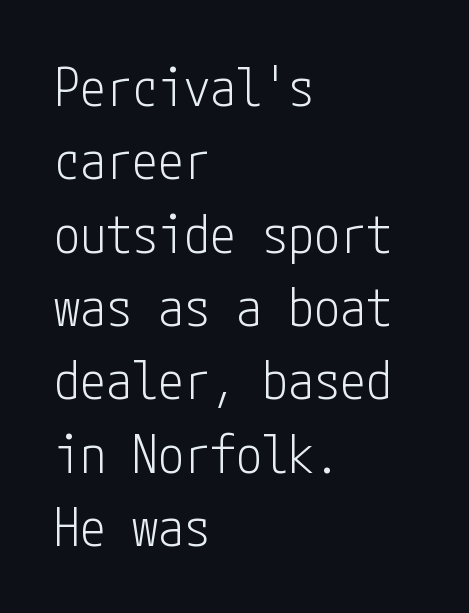
The image shows 52 px light, condensed sans-serif type, upright; set left-aligned, normal line spacing (1.41x), normal letter spacing, not underlined; low stroke contrast and a medium x-height.
